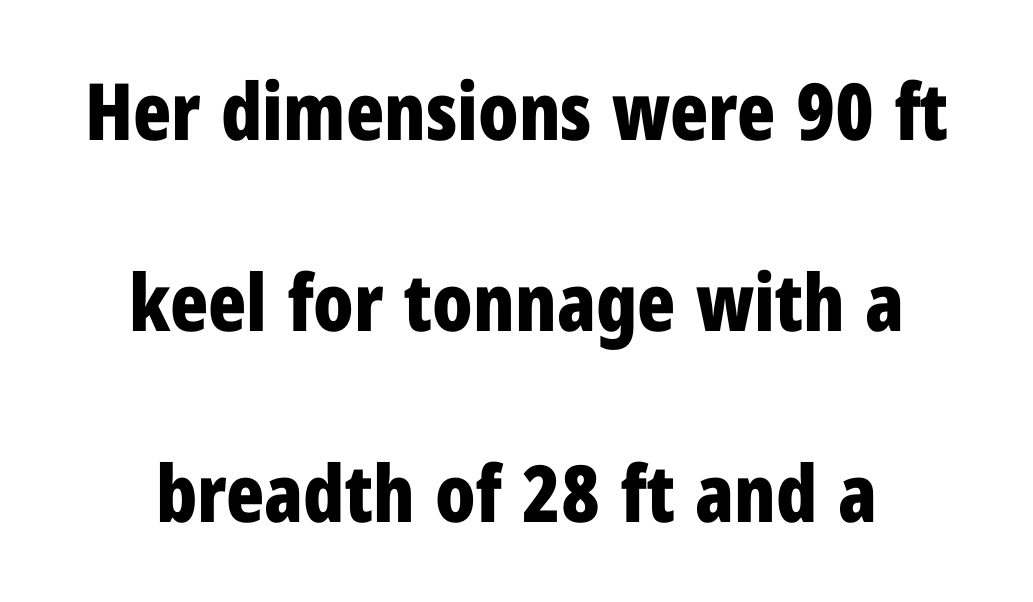
To sum up the face: it is a sans, with no serifs. Looks like regular typesetting: each glyph gets only the width it needs. The text block is weighted toward neither margin, spreading evenly from the middle. The gaps between neighbouring characters are ordinary and unremarkable.
